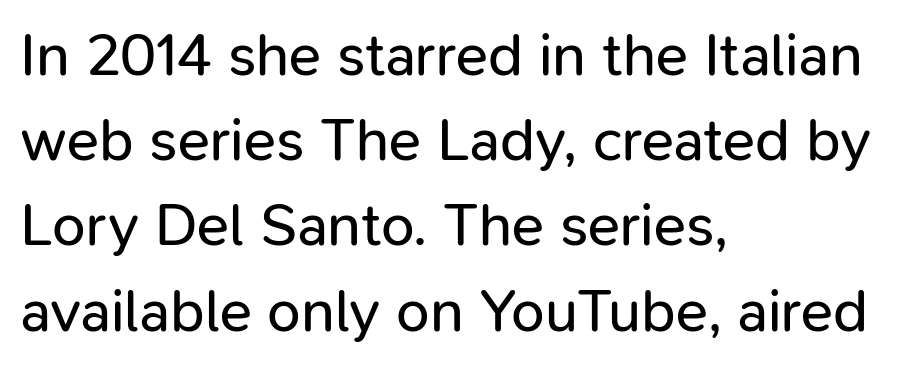
The image shows 60 px regular-weight sans-serif type, upright; set left-aligned, normal line spacing (1.42x), normal letter spacing, not underlined; low stroke contrast and a medium x-height.
